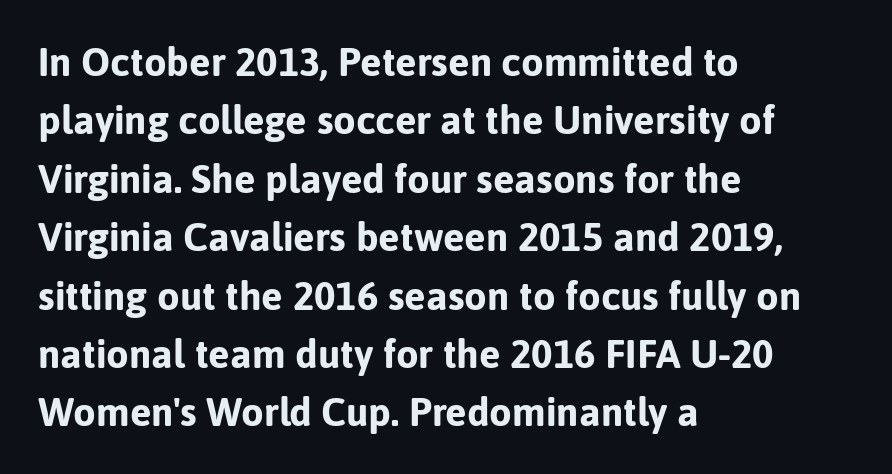
{"serif": "no", "italic": "no", "bold": "yes", "weight": "bold", "width": "normal", "stroke_contrast": "low", "x_height": "medium", "monospaced": "no", "underline": "no", "align": "left", "line_spacing": "normal", "line_spacing_ratio": 1.46, "letter_spacing": "normal", "letter_spacing_em": 0.0, "glyph_px": 40}
